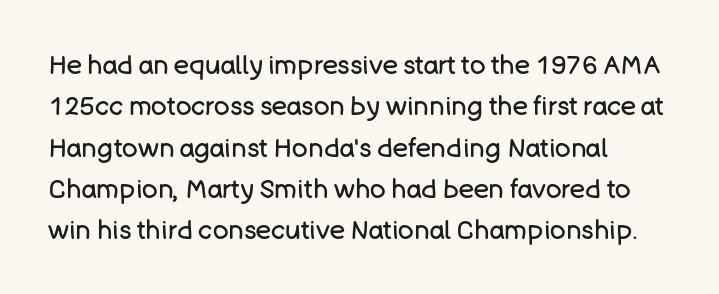
Q: Is the text bold? A: No.
Q: Is the text italic (slanted)? A: No, it is upright.
Q: Is the text underlined? A: No.
Q: How is the paragraph aligned? A: Left-aligned.
Q: Is the spacing between letters normal or unusually wide? A: Normal.
Q: Is the spacing between lines tight, normal or loose? A: Normal.
